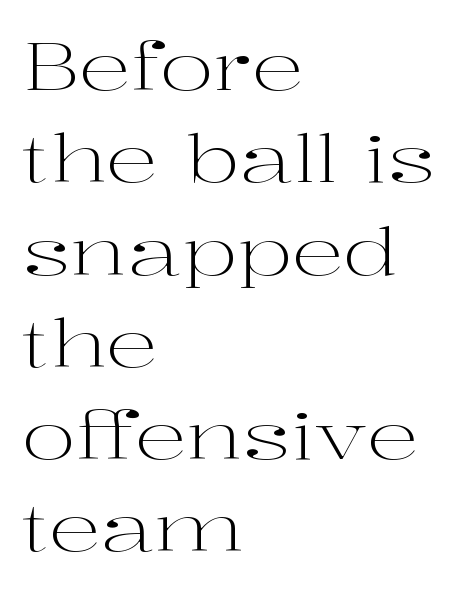
{"serif": "yes", "italic": "no", "bold": "no", "weight": "light", "width": "wide", "stroke_contrast": "high", "x_height": "medium", "monospaced": "no", "underline": "no", "align": "left", "line_spacing": "normal", "line_spacing_ratio": 1.42, "letter_spacing": "normal", "letter_spacing_em": 0.0, "glyph_px": 65}
